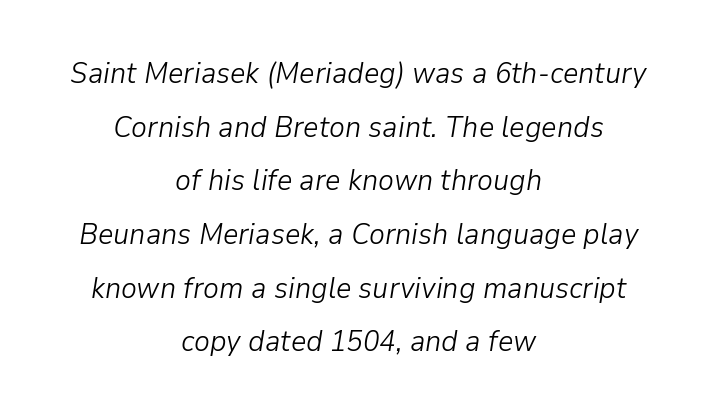
{"italic": "yes", "lean": "right", "slant_degrees": 9, "bold": "no", "weight": "light", "width": "normal", "stroke_contrast": "low", "x_height": "medium", "monospaced": "no", "underline": "no", "align": "center", "line_spacing_ratio": 1.79, "letter_spacing": "normal", "letter_spacing_em": 0.0, "glyph_px": 30}
